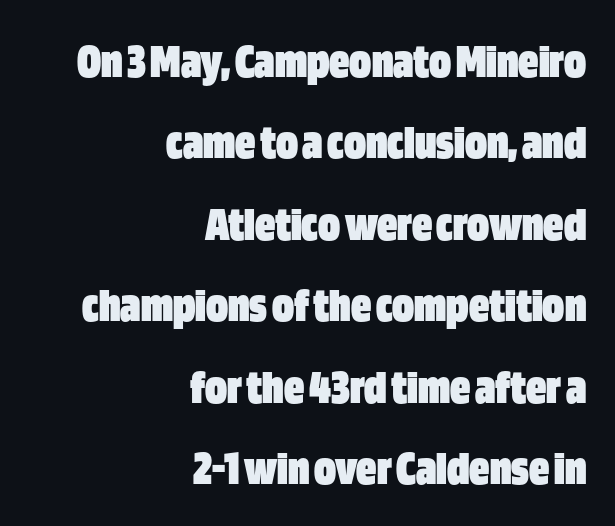
Q: Is the text bold? A: Yes.
Q: Is the text italic (slanted)? A: No, it is upright.
Q: Is the typeface a serif or a sans-serif typeface? A: Sans-serif.
Q: Is the text underlined? A: No.
Q: How is the paragraph aligned? A: Right-aligned.
Q: Is the spacing between letters normal or unusually wide? A: Normal.
Q: Is the spacing between lines tight, normal or loose? A: Normal.
Q: Width (condensed, normal, or wide)? A: Condensed.
Q: Stroke contrast? A: Low.
Q: x-height? A: Large.
Q: Monospaced? A: No.
